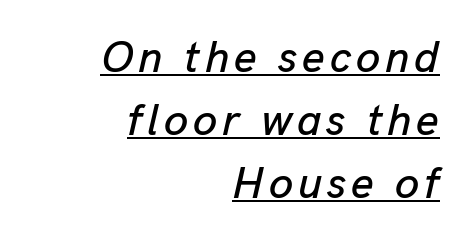
The image shows 44 px text type, italic (leaning right); set right-aligned, normal line spacing (1.43x), underlined; low stroke contrast and a medium x-height.
